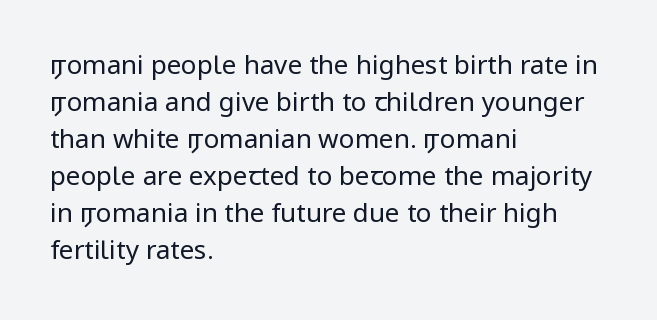
Rule under the text: the space is simply empty. The tracking reads as untouched default to a designer's eye. Compared with a typical body face, this is equally light or lighter still. A student would call this left alignment; a typographer would say flush left, rag right. The rows are spaced the way most documents space them.
